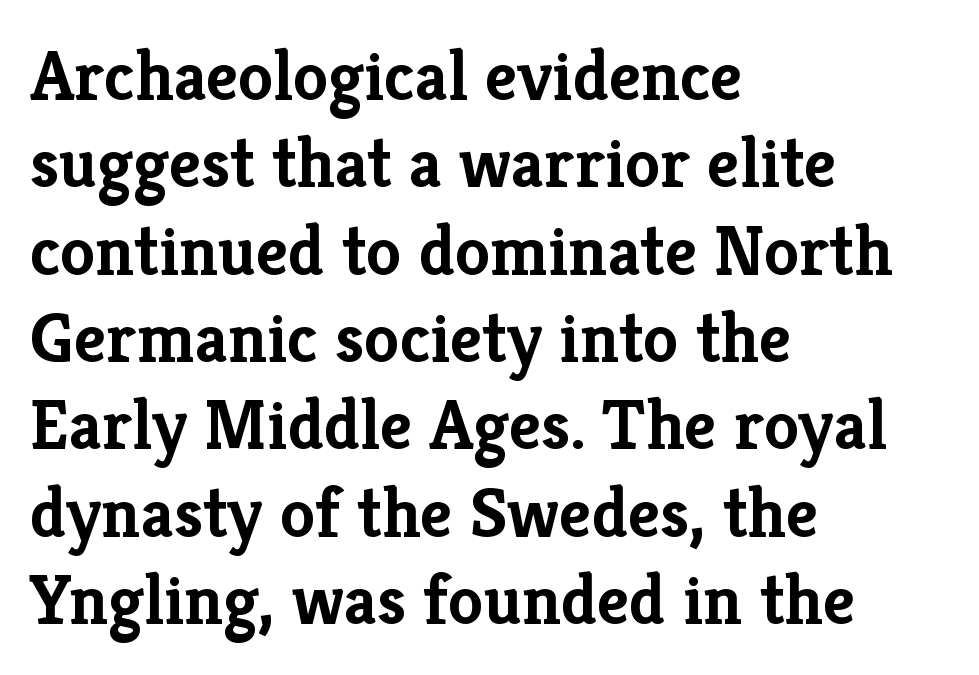
Between one letter and the next there's only the usual sliver of space. This sample has the flowing, uneven cadence of proportional lettering. The zone under the glyphs is completely vacant. A typesetter would label this face a serif.
